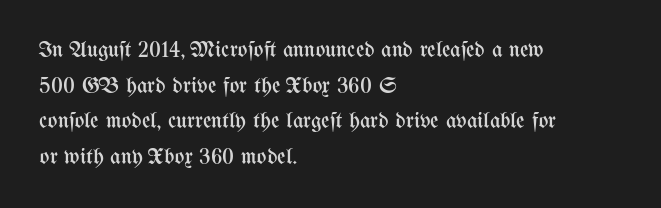
The image shows 23 px text type, upright; set left-aligned, normal line spacing (1.55x), normal letter spacing, not underlined.
